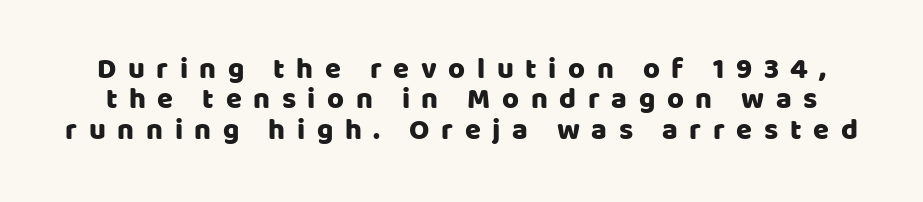
The image shows 29 px sans-serif type, upright; set tight line spacing (1.05x), unusually wide letter spacing (+0.4 em), not underlined; low stroke contrast and a large x-height.
